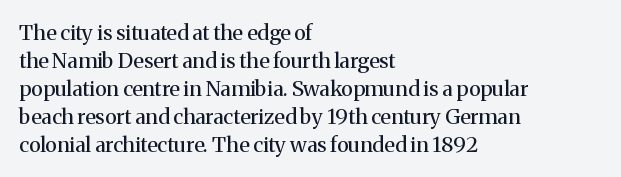
{"italic": "no", "bold": "no", "underline": "no", "align": "left", "line_spacing": "normal", "line_spacing_ratio": 1.33, "letter_spacing": "normal", "letter_spacing_em": 0.0, "glyph_px": 21}
